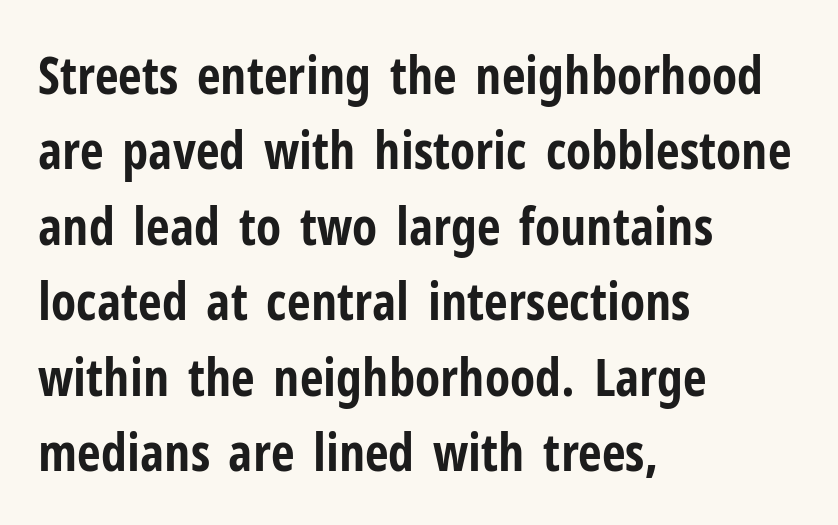
Nope, not italic — everything's standing straight. Looks like regular typesetting: each glyph gets only the width it needs. The block of text has a typical density, with ordinary space between rows. Nobody touched the tracking dial on this one. The zone under the glyphs is completely vacant.
